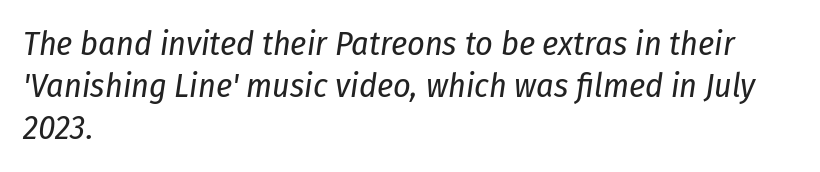
The image shows 34 px regular-weight, condensed type, italic (leaning right); set left-aligned, line spacing 1.23x, normal letter spacing, not underlined; low stroke contrast and a medium x-height.
